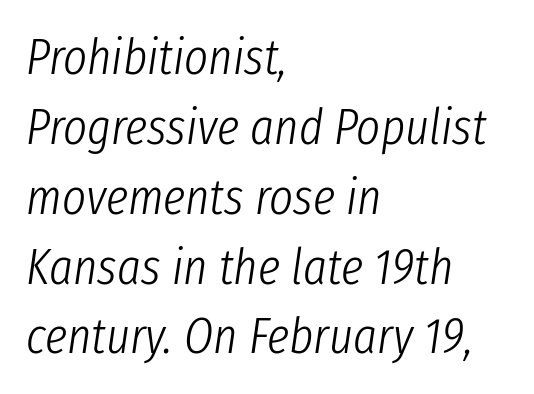
The image shows 51 px light, condensed type, italic (leaning right); set left-aligned, normal line spacing (1.37x), normal letter spacing, not underlined; low stroke contrast and a medium x-height.
